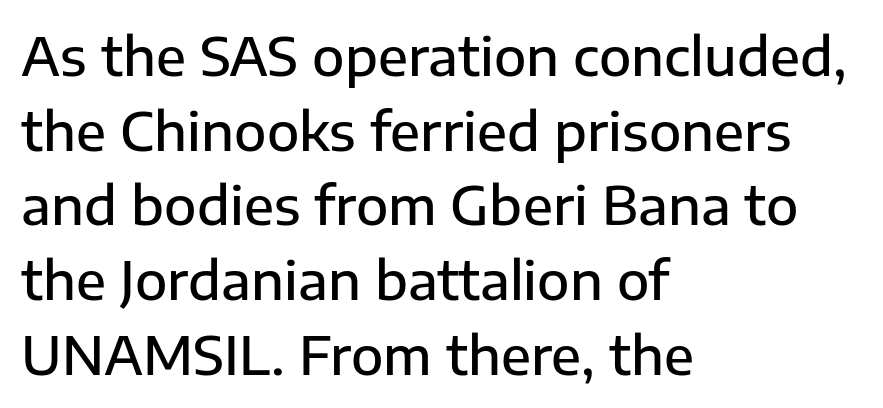
The image shows 53 px semibold sans-serif type, upright; set left-aligned, normal line spacing (1.41x), normal letter spacing, not underlined; low stroke contrast and a medium x-height.
